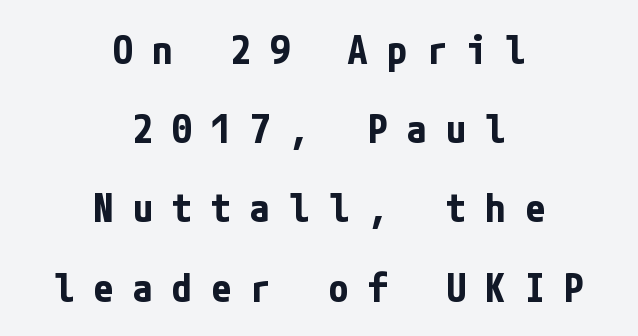
Q: Is the text bold? A: Yes.
Q: Is the text italic (slanted)? A: No, it is upright.
Q: Is the typeface a serif or a sans-serif typeface? A: Sans-serif.
Q: Is the text underlined? A: No.
Q: How is the paragraph aligned? A: Centered.
Q: Is the spacing between letters normal or unusually wide? A: Unusually wide.
Q: Is the spacing between lines tight, normal or loose? A: Loose.
Q: Width (condensed, normal, or wide)? A: Condensed.
Q: Stroke contrast? A: Low.
Q: x-height? A: Medium.
